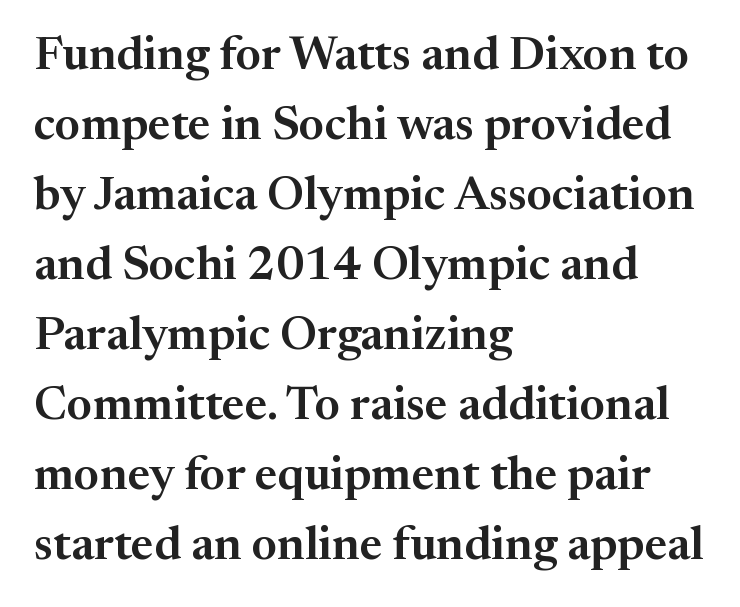
Q: Is the text italic (slanted)? A: No, it is upright.
Q: Is the typeface a serif or a sans-serif typeface? A: Serif.
Q: Is the text underlined? A: No.
Q: How is the paragraph aligned? A: Left-aligned.
Q: Is the spacing between letters normal or unusually wide? A: Normal.
Q: Is the spacing between lines tight, normal or loose? A: Normal.
Q: Width (condensed, normal, or wide)? A: Normal.
Q: Stroke contrast? A: Medium.
Q: x-height? A: Medium.
Q: Monospaced? A: No.
